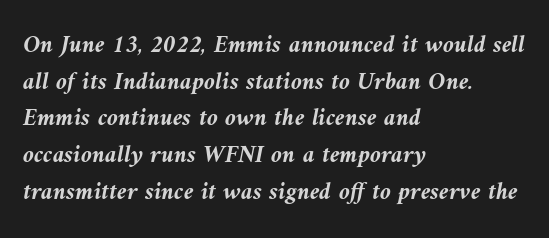
The font is running at its bold setting. No extra tracking has been applied to these lines. The passage shown is not underscored anywhere. The designer left line spacing at the default. Line starts are locked; line ends wander. The glyphs look as if they've been sheared to an angle.
